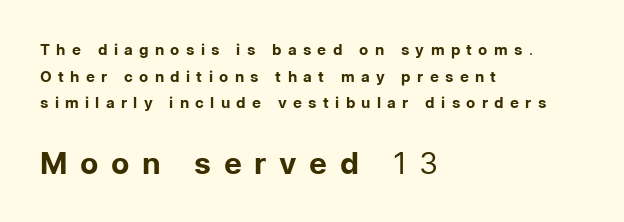
The image shows 30 px regular-weight sans-serif type, upright; set left-aligned, line spacing 1.77x, unusually wide letter spacing (+0.42 em), not underlined; the second (bottom) block is 2.0x larger; low stroke contrast and a medium x-height.
